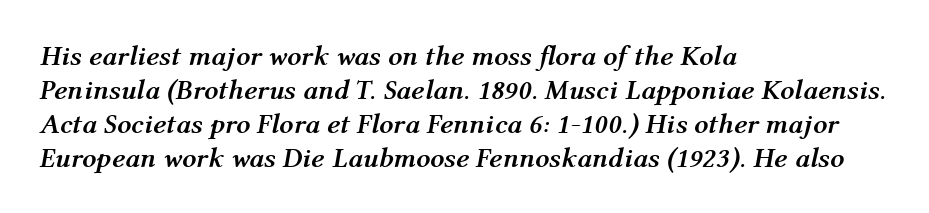
Character widths vary here, with narrow letters taking less room than wide ones. Nobody drew a line under any word here. How are the letters spaced? Ordinarily, with no added tracking. The rag falls on the right side of this text block. The passage shown is emphatically bold. Would a proofreader flag this as italicized? Yes.
